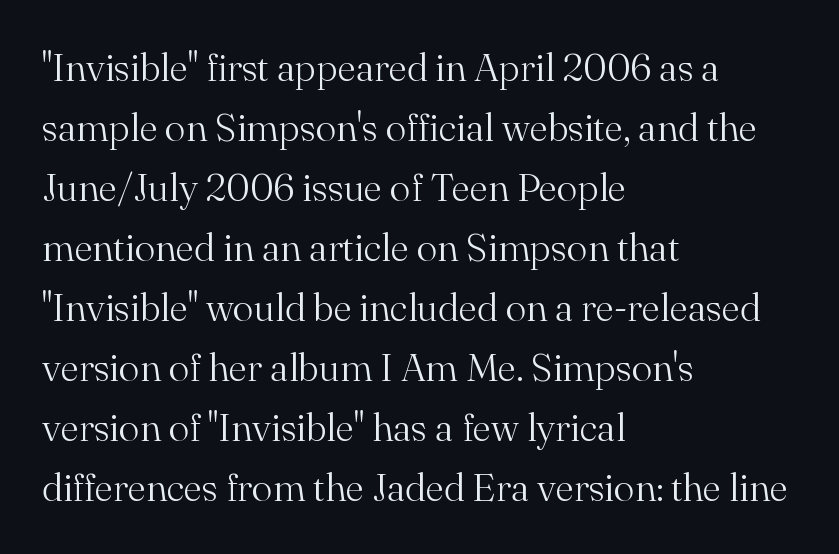
{"serif": "yes", "italic": "no", "bold": "no", "weight": "light", "width": "normal", "stroke_contrast": "medium", "x_height": "small", "monospaced": "no", "underline": "no", "align": "left", "line_spacing": "normal", "line_spacing_ratio": 1.54, "letter_spacing": "normal", "letter_spacing_em": 0.0, "glyph_px": 39}
